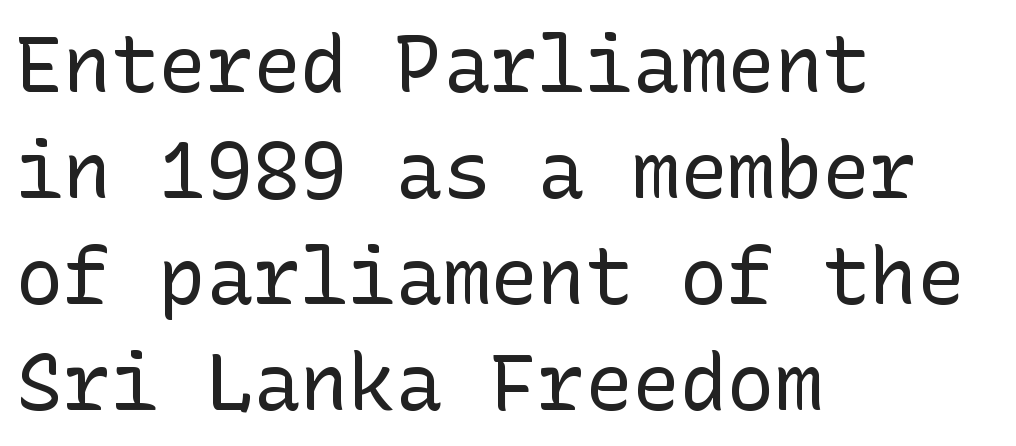
Students, note that the glyphs here touch the page at normal intervals. Does the lettering tilt? It doesn't — this is upright. Interline gaps are of average width in this sample. The typeface has the unassuming heft of standard copy or less. Check the space under the baseline: it is left empty.
